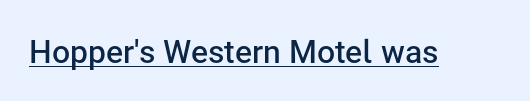
The string is rendered with underlining switched on. Grotesque or geometric, the face here clearly has no serifs. The letters sit at their default tracking, neither squeezed nor spread. This sample has the flowing, uneven cadence of proportional lettering. Nope, not italic — everything's standing straight. Caption: semibold face, moderately heavy strokes.
